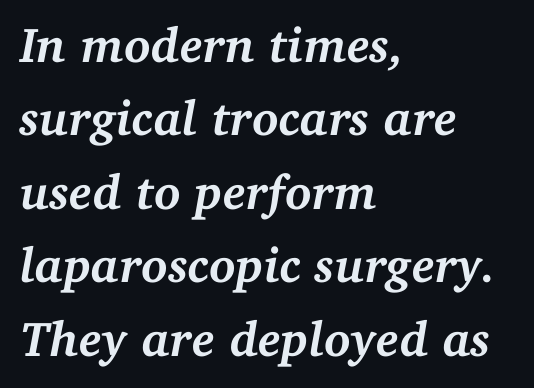
Q: Is the text bold? A: Yes.
Q: Is the text italic (slanted)? A: Yes, it leans right by about 11 degrees.
Q: Is the typeface a serif or a sans-serif typeface? A: Serif.
Q: Is the text underlined? A: No.
Q: How is the paragraph aligned? A: Left-aligned.
Q: Is the spacing between letters normal or unusually wide? A: Normal.
Q: Is the spacing between lines tight, normal or loose? A: Normal.
Q: Width (condensed, normal, or wide)? A: Normal.
Q: Stroke contrast? A: Medium.
Q: x-height? A: Medium.
Q: Monospaced? A: No.
